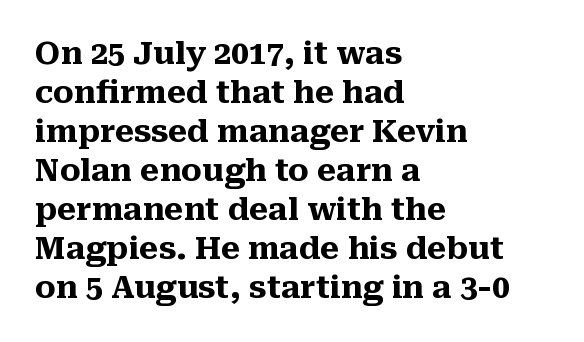
{"serif": "yes", "italic": "no", "bold": "yes", "weight": "heavy", "width": "normal", "stroke_contrast": "medium", "x_height": "medium", "monospaced": "no", "underline": "no", "align": "left", "line_spacing": "normal", "line_spacing_ratio": 1.26, "letter_spacing": "normal", "letter_spacing_em": 0.0, "glyph_px": 31}
